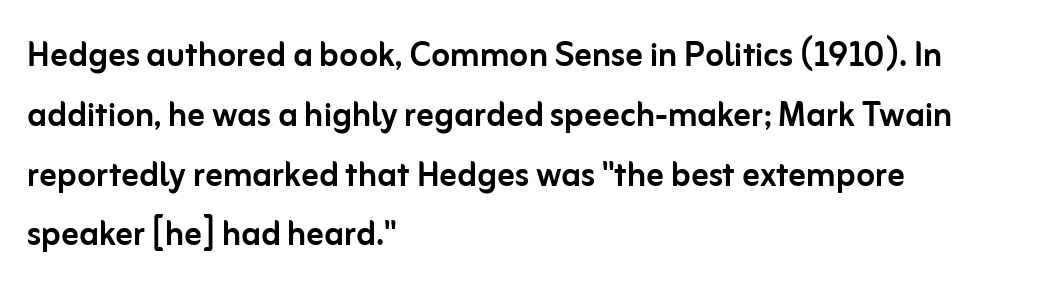
The image shows 43 px sans-serif type, upright; set left-aligned, normal line spacing (1.39x), normal letter spacing, not underlined; low stroke contrast and a medium x-height.
